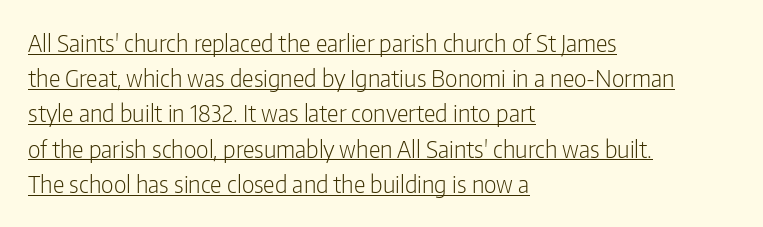
The image shows 23 px text type, upright; set left-aligned, normal line spacing (1.53x), normal letter spacing, underlined.
